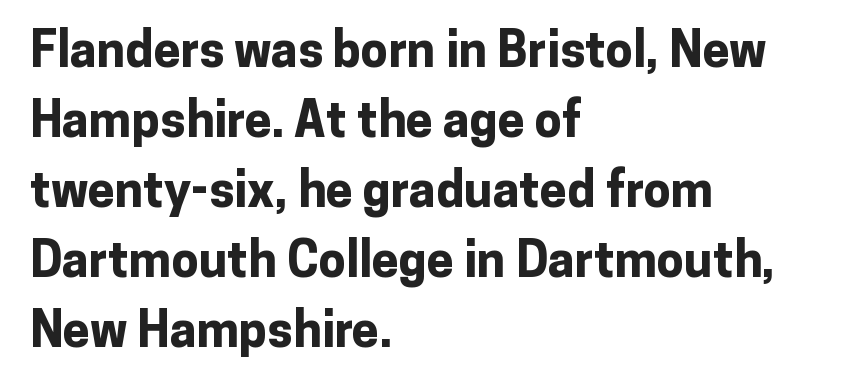
The rendering uses natural spacing where letterforms have individual widths. Is this a sans? Yes — the strokes have no serifs. In terms of posture, this sample is upright. The ragged edge is on the right, which tells us the setting is flush left. Here the glyphs are tracked normally, forming tight word shapes.
